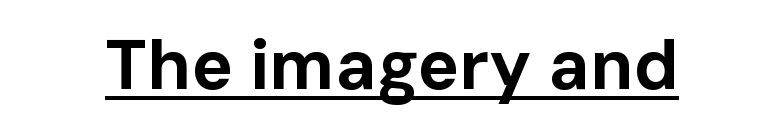
The image shows 70 px bold sans-serif type, upright; set normal letter spacing, underlined; low stroke contrast and a medium x-height.
